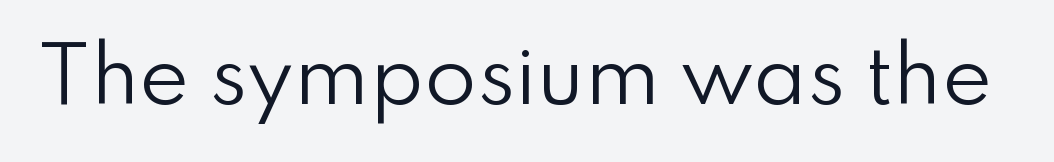
{"serif": "no", "italic": "no", "bold": "no", "weight": "regular", "width": "normal", "stroke_contrast": "low", "x_height": "small", "monospaced": "no", "underline": "no", "letter_spacing": "normal", "letter_spacing_em": 0.0, "glyph_px": 76}
